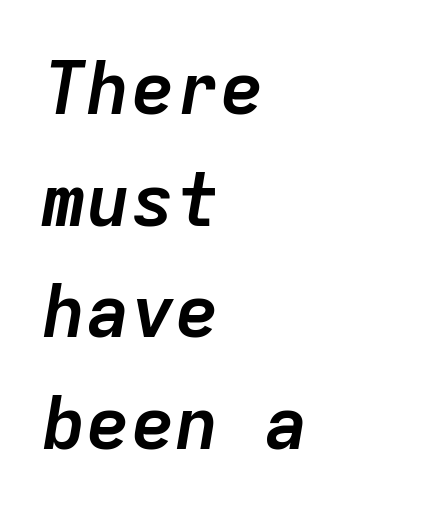
The image shows 74 px semibold type, italic (leaning right), monospaced; set left-aligned, normal line spacing (1.51x), normal letter spacing, not underlined; low stroke contrast and a medium x-height.
